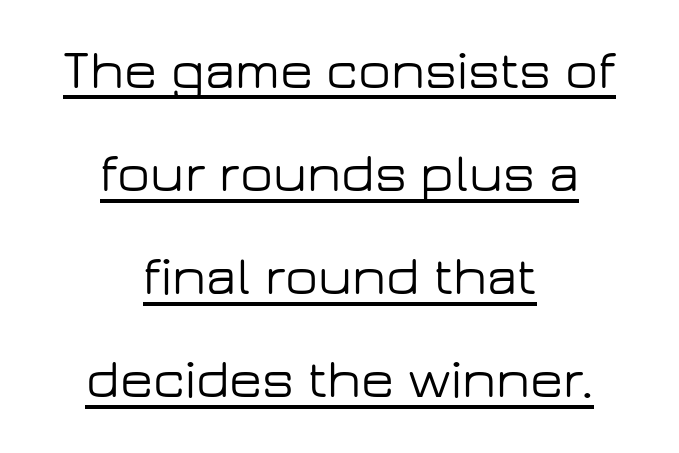
The image shows 54 px wide sans-serif type, upright; set centered, loose line spacing (1.91x), normal letter spacing, underlined; low stroke contrast and a medium x-height.
